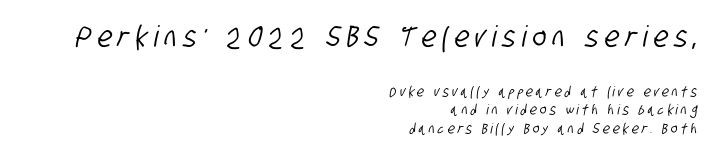
The first block has been scaled up relative to the second. Unlike a traditional serif, this face leaves its strokes unadorned. In terms of letterspacing, this is a distinctly airy, spread setting. Right-aligned paragraph, ragged on the left. Check the space under the baseline: it is left empty. The face used here is proportionally spaced, like ordinary book or web type.
